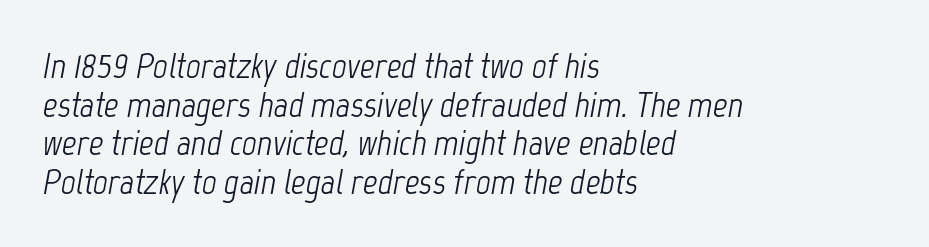
Q: Is the text bold? A: No.
Q: Is the text italic (slanted)? A: Yes, it leans right by about 12 degrees.
Q: Is the text underlined? A: No.
Q: How is the paragraph aligned? A: Left-aligned.
Q: Is the spacing between letters normal or unusually wide? A: Normal.
Q: Is the spacing between lines tight, normal or loose? A: Tight.
Q: Width (condensed, normal, or wide)? A: Condensed.
Q: Stroke contrast? A: Low.
Q: x-height? A: Medium.
Q: Monospaced? A: No.
